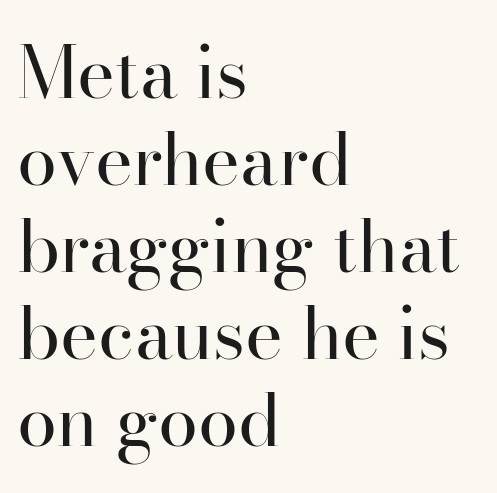
Q: Is the text bold? A: No.
Q: Is the text italic (slanted)? A: No, it is upright.
Q: Is the typeface a serif or a sans-serif typeface? A: Serif.
Q: Is the text underlined? A: No.
Q: How is the paragraph aligned? A: Left-aligned.
Q: Is the spacing between letters normal or unusually wide? A: Normal.
Q: Width (condensed, normal, or wide)? A: Normal.
Q: Stroke contrast? A: High.
Q: x-height? A: Small.
Q: Monospaced? A: No.
